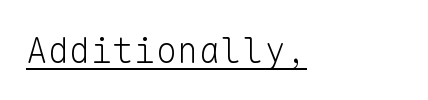
{"serif": "no", "italic": "no", "bold": "no", "weight": "light", "width": "normal", "stroke_contrast": "low", "x_height": "medium", "monospaced": "yes", "underline": "yes", "align": "left", "letter_spacing": "normal", "letter_spacing_em": 0.0, "glyph_px": 36}
